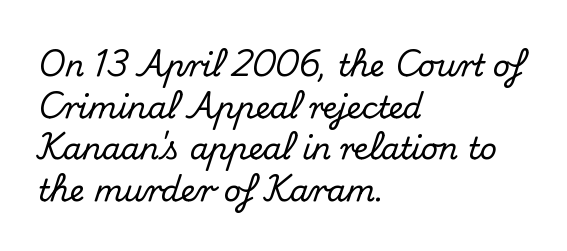
No word sits above an underline. Default kerning and tracking; the words read as compact shapes. These lines are rendered in a variable-pitch font. This block has exactly the height ordinary leading produces. A classic flush-left, rag-right setting is used for this passage. Little horizontal feet cap the strokes, marking this as serif type.
